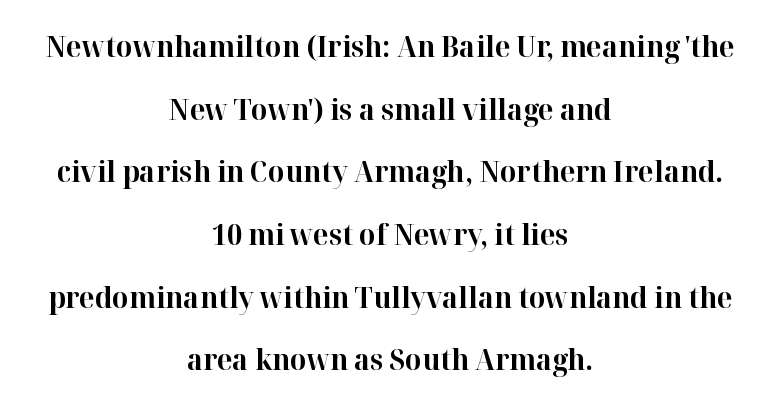
Q: Is the text bold? A: Yes.
Q: Is the text italic (slanted)? A: No, it is upright.
Q: Is the typeface a serif or a sans-serif typeface? A: Serif.
Q: Is the text underlined? A: No.
Q: How is the paragraph aligned? A: Centered.
Q: Is the spacing between letters normal or unusually wide? A: Normal.
Q: Is the spacing between lines tight, normal or loose? A: Loose.
Q: Width (condensed, normal, or wide)? A: Normal.
Q: Stroke contrast? A: High.
Q: x-height? A: Medium.
Q: Monospaced? A: No.
